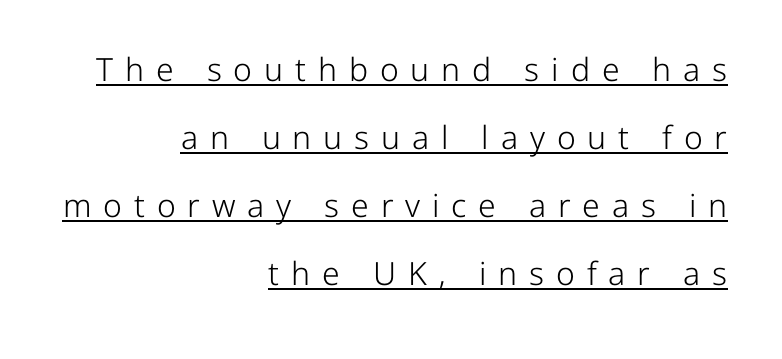
Caption: lettering with a line underneath. This sample uses an upright cut, with every glyph sitting square on the baseline. Each letter keeps its own natural width here, so spacing adapts to shape. Weight class: somewhere from thin through regular. Caption: multi-line text, flush right, ragged left. You could fit nearly another row in the gap between these rows.
